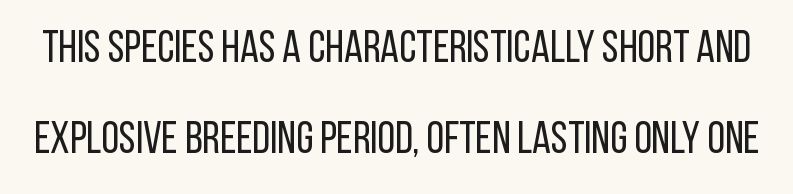
{"serif": "no", "italic": "no", "bold": "no", "weight": "regular", "width": "condensed", "stroke_contrast": "low", "x_height": "large", "monospaced": "no", "underline": "no", "line_spacing": "loose", "line_spacing_ratio": 2.03, "letter_spacing": "normal", "letter_spacing_em": 0.0, "glyph_px": 45}
